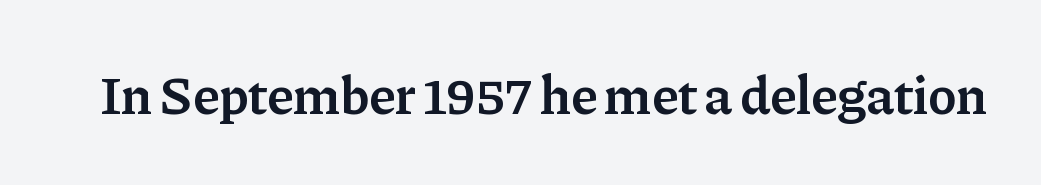
{"serif": "yes", "italic": "no", "bold": "semi", "weight": "semibold", "width": "normal", "stroke_contrast": "low", "x_height": "medium", "monospaced": "no", "underline": "no", "letter_spacing": "normal", "letter_spacing_em": 0.0, "glyph_px": 54}
